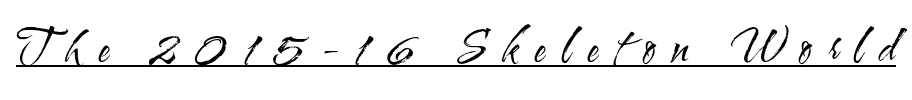
Q: Is the text bold? A: No.
Q: Is the text italic (slanted)? A: Yes.
Q: Is the typeface a serif or a sans-serif typeface? A: Sans-serif.
Q: Is the text underlined? A: Yes.
Q: Is the spacing between letters normal or unusually wide? A: Unusually wide.
Q: Width (condensed, normal, or wide)? A: Condensed.
Q: Stroke contrast? A: Medium.
Q: x-height? A: Small.
Q: Monospaced? A: No.
